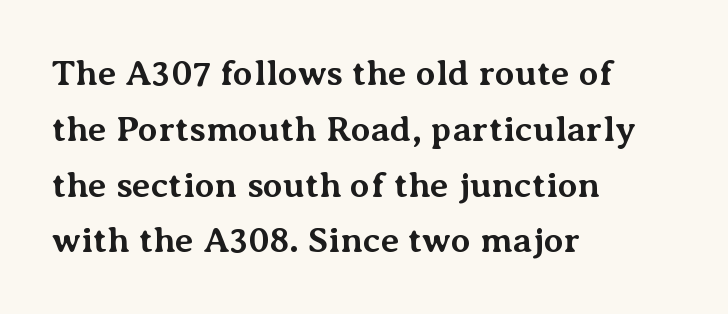
The designer went with a serif here, giving each stem small feet. Do the letters lean? They stand straight. Which margin do the lines hug? The left one — the right edge is uneven. Inter-character spacing is left at the font's built-in metrics. Words float on clear page, feet unadorned.
